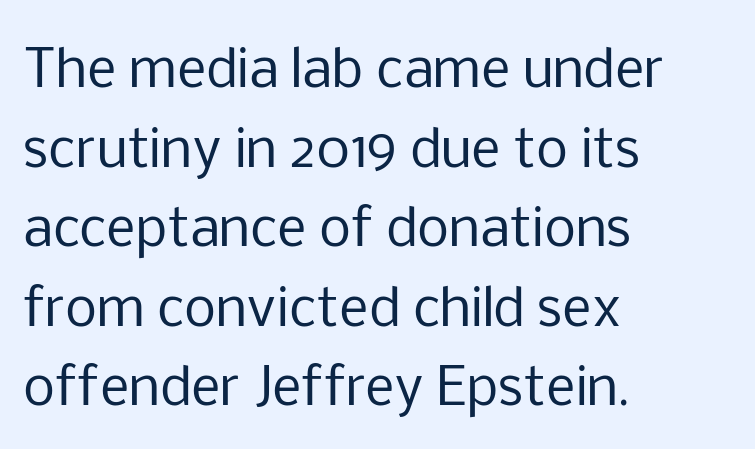
The type is set solid horizontally, with unmodified tracking. This is the regular roman posture of the typeface. Caption: multi-line text, flush left, ragged right. These lines are rendered in a variable-pitch font. This rendering features lettering with no underline.
